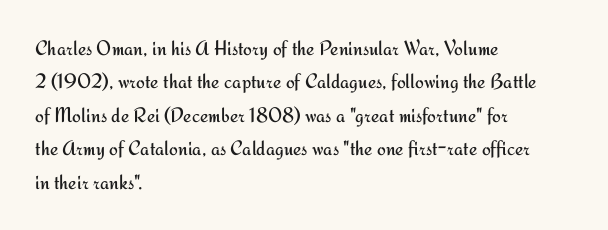
{"italic": "no", "bold": "no", "underline": "no", "align": "left", "line_spacing": "normal", "line_spacing_ratio": 1.59, "letter_spacing": "normal", "letter_spacing_em": 0.0, "glyph_px": 21}
